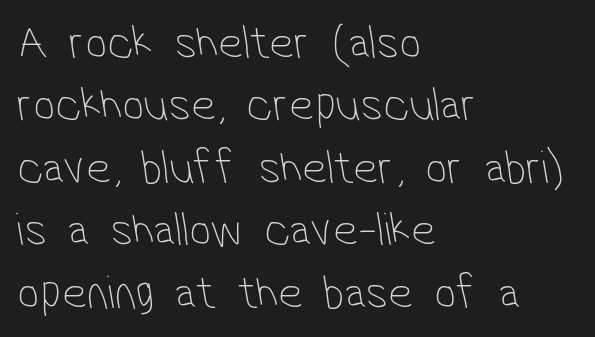
The image shows 48 px thin, condensed sans-serif type; set left-aligned, normal line spacing (1.3x), normal letter spacing, not underlined; low stroke contrast and a medium x-height.
